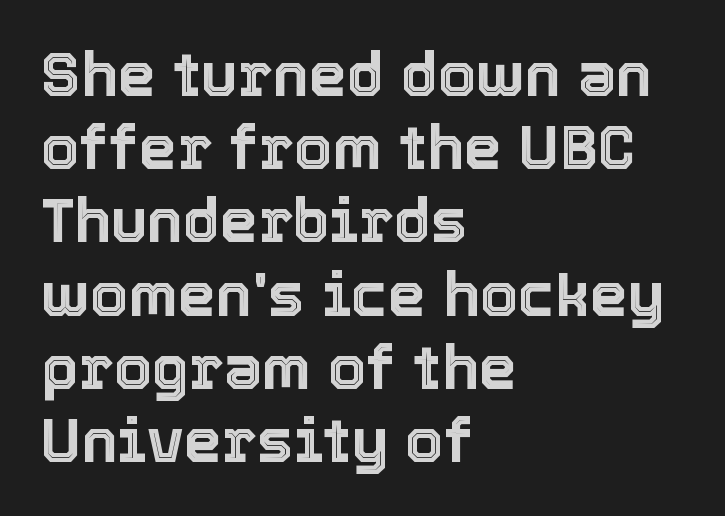
The passage shown is typed in a proportional face where columns would drift. Glance below the letters and you will spot only blank space. This sample is left-justified, so line endings fall wherever the words run out. Designer's note — italics off, roman on.
